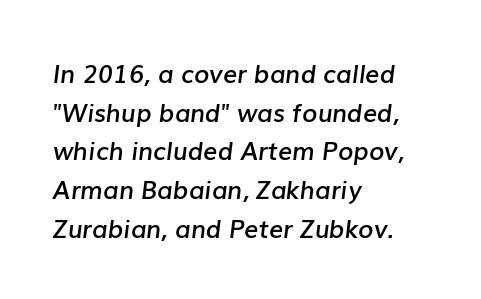
Q: Is the text bold? A: Semi-bold.
Q: Is the text italic (slanted)? A: Yes, it leans right by about 7 degrees.
Q: Is the text underlined? A: No.
Q: How is the paragraph aligned? A: Left-aligned.
Q: Is the spacing between letters normal or unusually wide? A: Normal.
Q: Is the spacing between lines tight, normal or loose? A: Normal.
